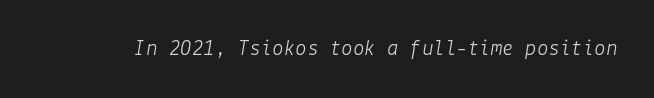
Short note: letters normally spaced. A typesetter would mark this as italic. The face looks like a standard text weight, possibly lighter. Lines of text with bare space underneath.
